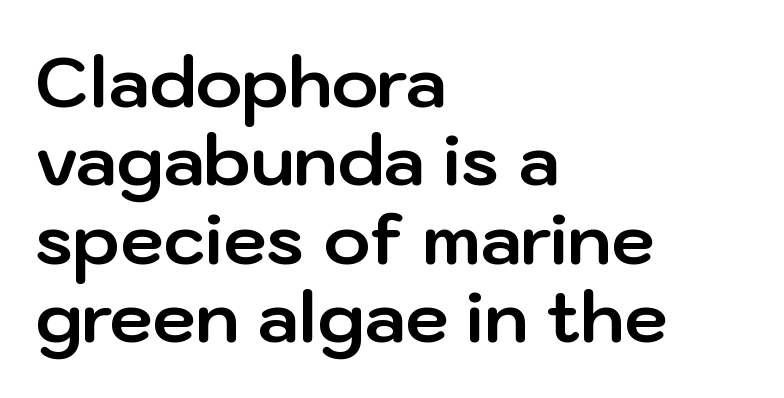
Q: Is the text bold? A: Yes.
Q: Is the text italic (slanted)? A: No, it is upright.
Q: Is the typeface a serif or a sans-serif typeface? A: Sans-serif.
Q: Is the text underlined? A: No.
Q: How is the paragraph aligned? A: Left-aligned.
Q: Is the spacing between letters normal or unusually wide? A: Normal.
Q: Is the spacing between lines tight, normal or loose? A: Tight.
Q: Width (condensed, normal, or wide)? A: Normal.
Q: Stroke contrast? A: Low.
Q: x-height? A: Medium.
Q: Monospaced? A: No.
